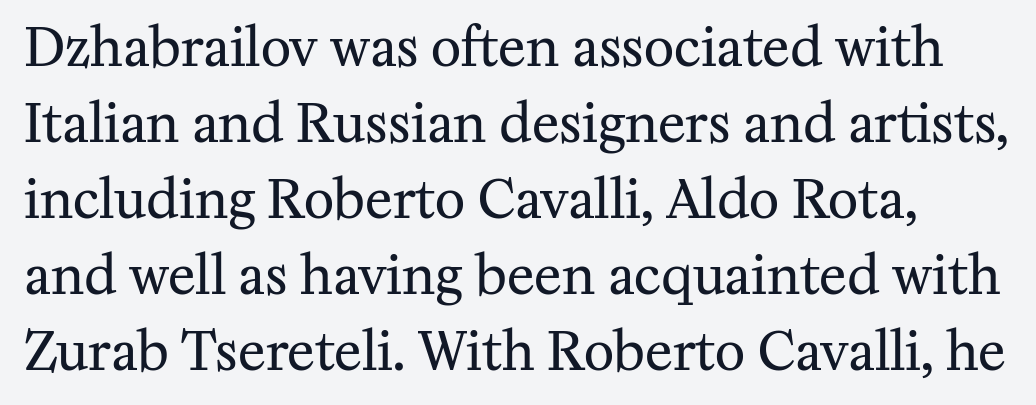
Q: Is the text bold? A: No.
Q: Is the text italic (slanted)? A: No, it is upright.
Q: Is the typeface a serif or a sans-serif typeface? A: Serif.
Q: Is the text underlined? A: No.
Q: Is the spacing between letters normal or unusually wide? A: Normal.
Q: Is the spacing between lines tight, normal or loose? A: Normal.
Q: Width (condensed, normal, or wide)? A: Normal.
Q: Stroke contrast? A: Medium.
Q: x-height? A: Medium.
Q: Monospaced? A: No.
